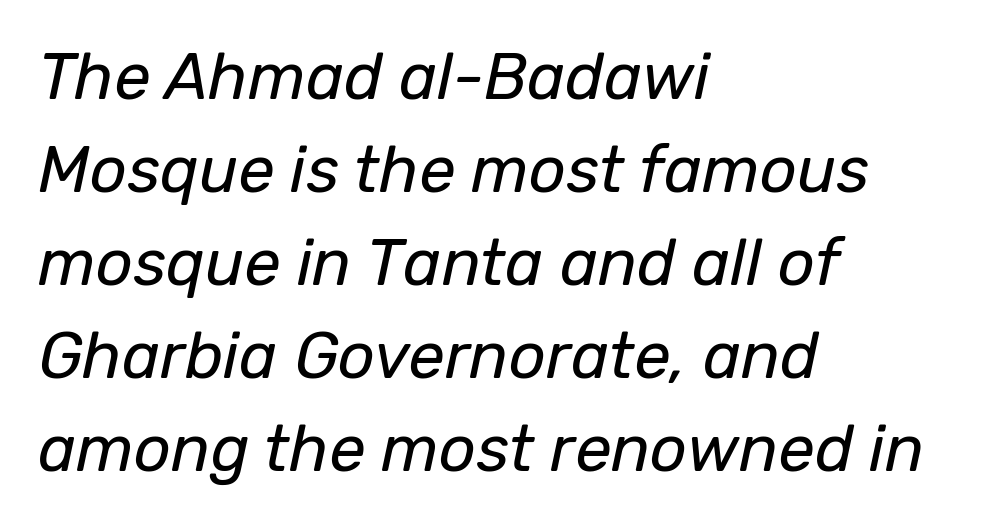
Q: Is the text bold? A: No.
Q: Is the text italic (slanted)? A: Yes, it leans right by about 12 degrees.
Q: Is the text underlined? A: No.
Q: How is the paragraph aligned? A: Left-aligned.
Q: Is the spacing between letters normal or unusually wide? A: Normal.
Q: Is the spacing between lines tight, normal or loose? A: Normal.
Q: Width (condensed, normal, or wide)? A: Normal.
Q: Stroke contrast? A: Low.
Q: x-height? A: Medium.
Q: Monospaced? A: No.
